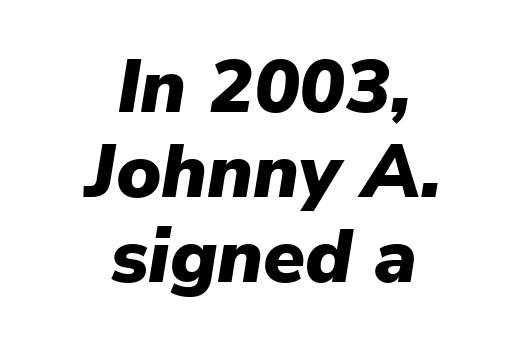
Q: Is the text bold? A: Yes.
Q: Is the text italic (slanted)? A: Yes, it leans right by about 9 degrees.
Q: Is the text underlined? A: No.
Q: How is the paragraph aligned? A: Centered.
Q: Is the spacing between letters normal or unusually wide? A: Normal.
Q: Is the spacing between lines tight, normal or loose? A: Tight.
Q: Width (condensed, normal, or wide)? A: Normal.
Q: Stroke contrast? A: Low.
Q: x-height? A: Medium.
Q: Monospaced? A: No.
